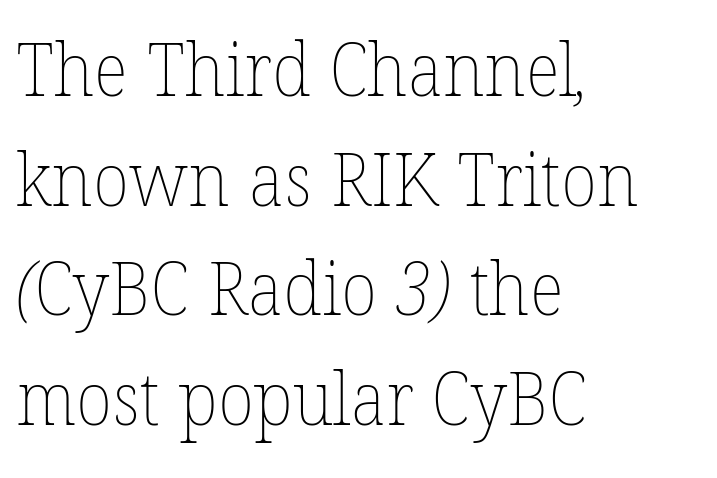
The image shows 74 px thin type; set left-aligned, normal line spacing (1.48x), normal letter spacing, not underlined; low stroke contrast and a medium x-height.
